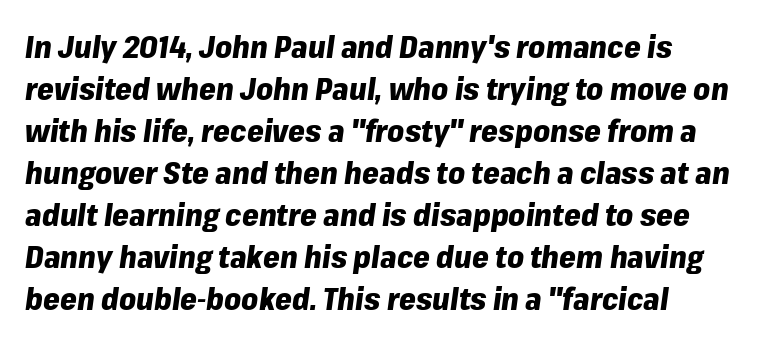
The image shows 30 px heavy type, italic (leaning right); set left-aligned, normal line spacing (1.4x), normal letter spacing, not underlined; low stroke contrast and a medium x-height.
